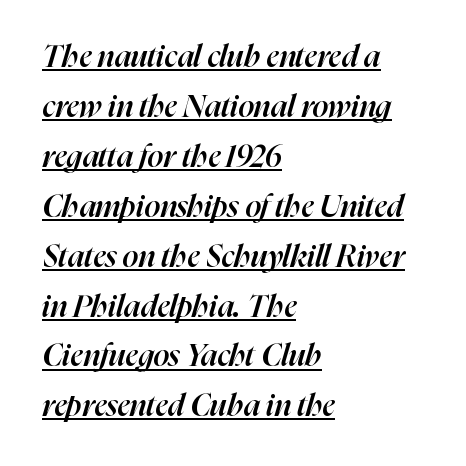
Q: Is the text bold? A: Semi-bold.
Q: Is the text italic (slanted)? A: Yes, it leans right by about 16 degrees.
Q: Is the text underlined? A: Yes.
Q: How is the paragraph aligned? A: Left-aligned.
Q: Is the spacing between letters normal or unusually wide? A: Normal.
Q: Is the spacing between lines tight, normal or loose? A: Normal.
Q: Width (condensed, normal, or wide)? A: Normal.
Q: Stroke contrast? A: High.
Q: x-height? A: Medium.
Q: Monospaced? A: No.
